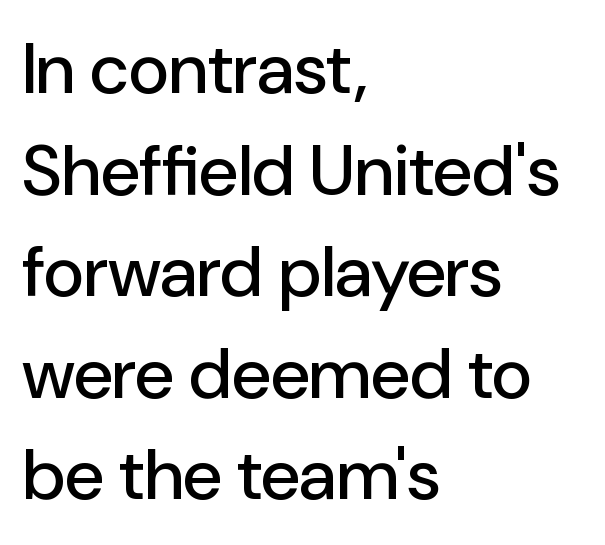
The foot of each line stays bare and open. You could not count columns in this text — the font is proportionally spaced. Style check: upright. The characters display no serif detailing; their extremities are plain. Is the letter spacing exaggerated? No — it looks like the ordinary default. Rows of type keep a routine distance in the vertical direction.
